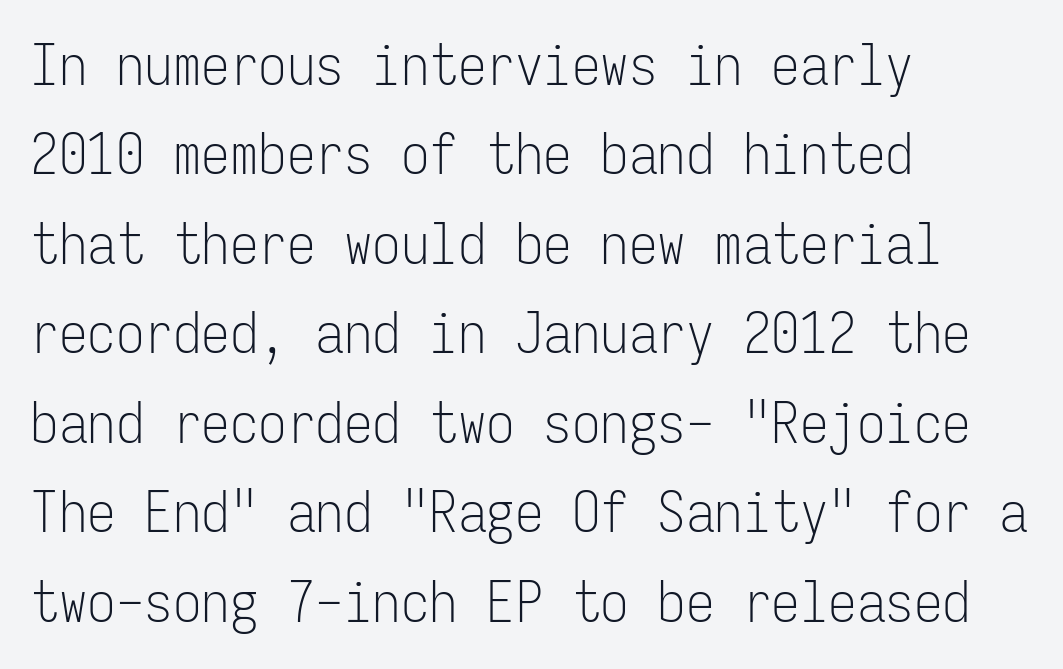
{"serif": "no", "italic": "no", "bold": "no", "weight": "light", "width": "condensed", "stroke_contrast": "low", "x_height": "medium", "monospaced": "yes", "underline": "no", "align": "left", "line_spacing": "normal", "line_spacing_ratio": 1.57, "letter_spacing": "normal", "letter_spacing_em": 0.0, "glyph_px": 57}
